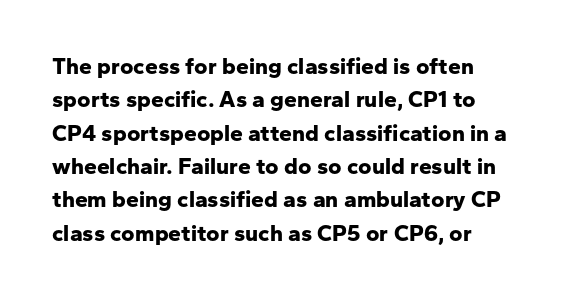
The image shows 23 px bold type, upright; set left-aligned, normal line spacing (1.45x), normal letter spacing, not underlined.
